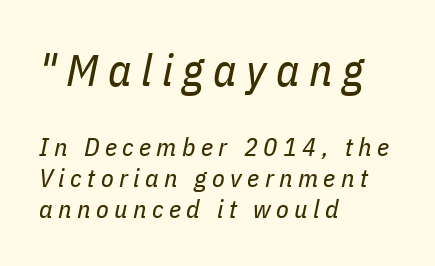
The image shows 45 px regular-weight, condensed type, italic (leaning right); set left-aligned, line spacing 1.2x, unusually wide letter spacing (+0.21 em), not underlined; the first (top) block is 1.73x larger; low stroke contrast and a medium x-height.
